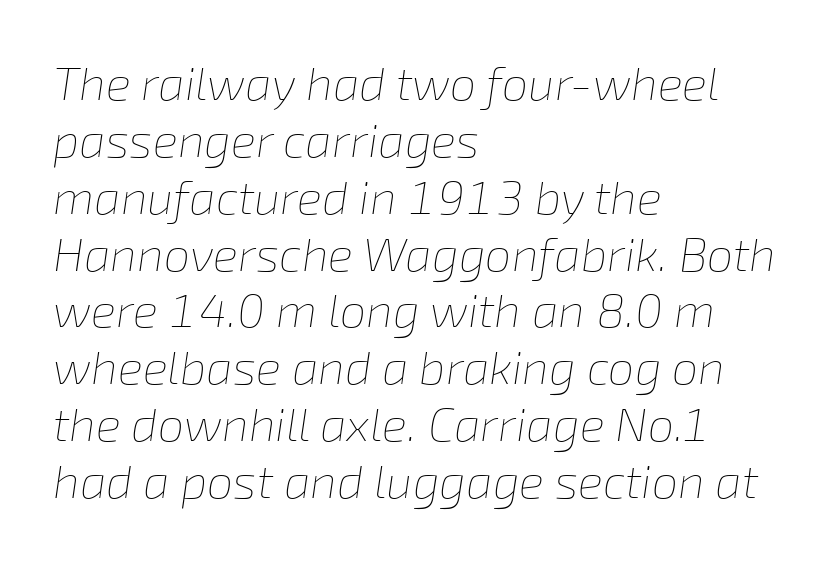
Q: Is the text bold? A: No.
Q: Is the text italic (slanted)? A: Yes, it leans right by about 8 degrees.
Q: Is the text underlined? A: No.
Q: How is the paragraph aligned? A: Left-aligned.
Q: Is the spacing between letters normal or unusually wide? A: Normal.
Q: Width (condensed, normal, or wide)? A: Normal.
Q: Stroke contrast? A: Low.
Q: x-height? A: Medium.
Q: Monospaced? A: No.
